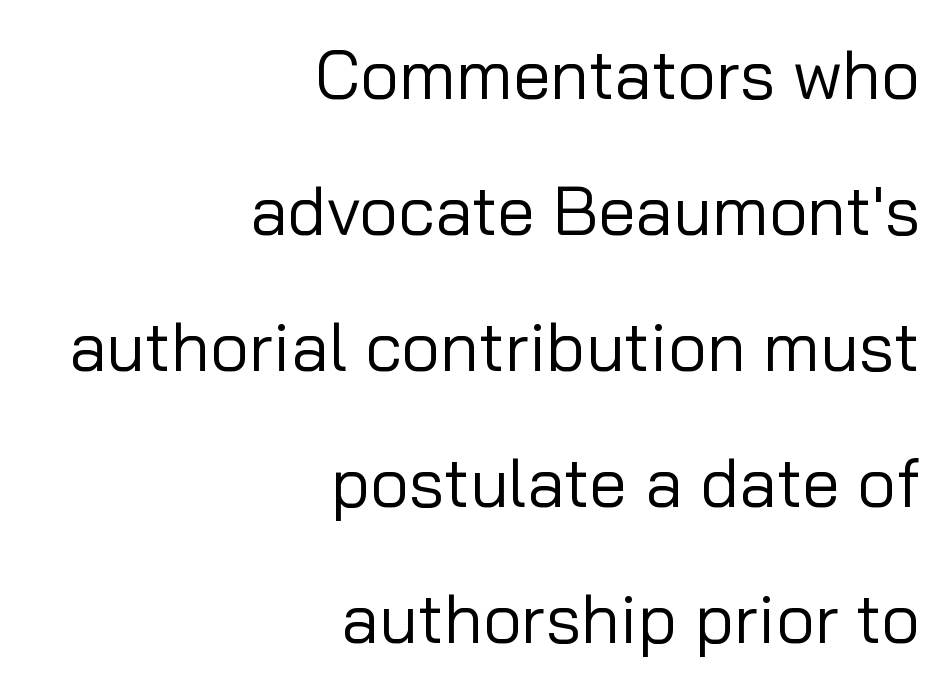
Nope, no serifs anywhere on these letters. Underline: absent. Does the copy run flush right? Yes — the right margin is perfectly even. The font is comparable to plain body text, perhaps lighter. What's the leading like? Stretched, with rows far apart.
